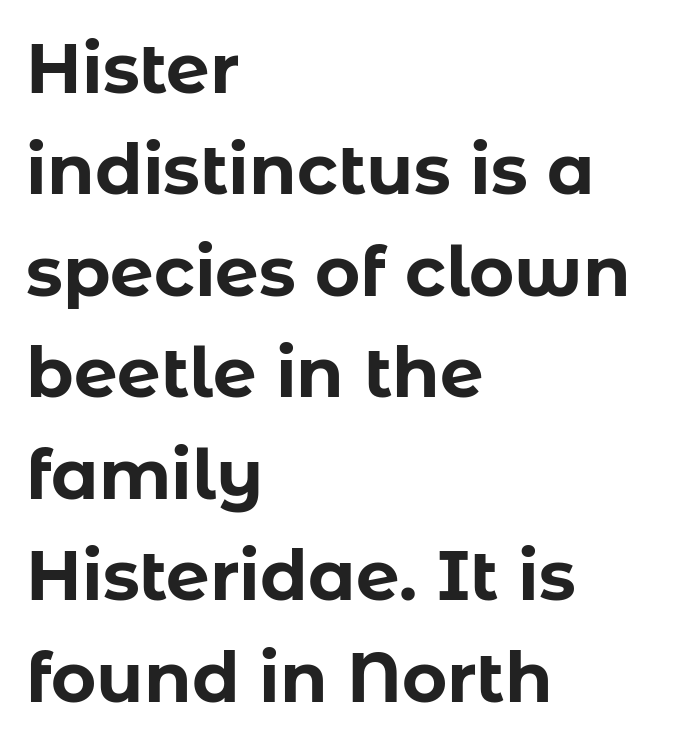
Character widths vary here, with narrow letters taking less room than wide ones. The face used here has the dense, thick strokes of a bold. Descenders hang freely into open space. These lines stack with their left ends in a neat column.
